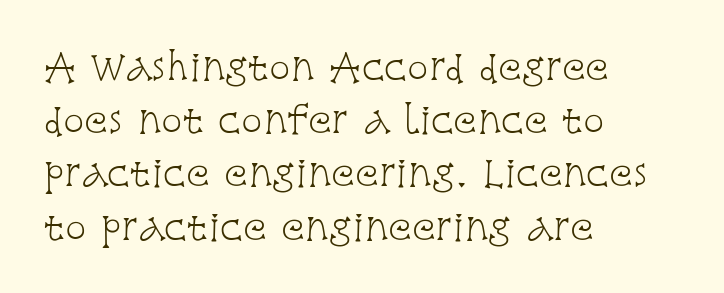
The image shows 35 px light, condensed serif type, upright; set left-aligned, normal line spacing (1.52x), normal letter spacing, not underlined; low stroke contrast and a large x-height.
